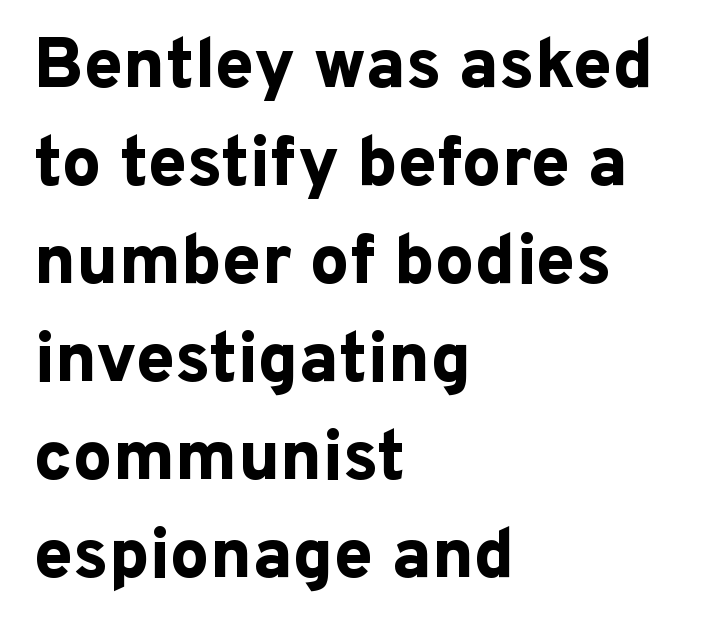
{"serif": "no", "italic": "no", "bold": "yes", "weight": "bold", "width": "normal", "stroke_contrast": "low", "x_height": "medium", "monospaced": "no", "underline": "no", "align": "left", "line_spacing": "normal", "line_spacing_ratio": 1.4, "letter_spacing": "normal", "letter_spacing_em": 0.0, "glyph_px": 70}
